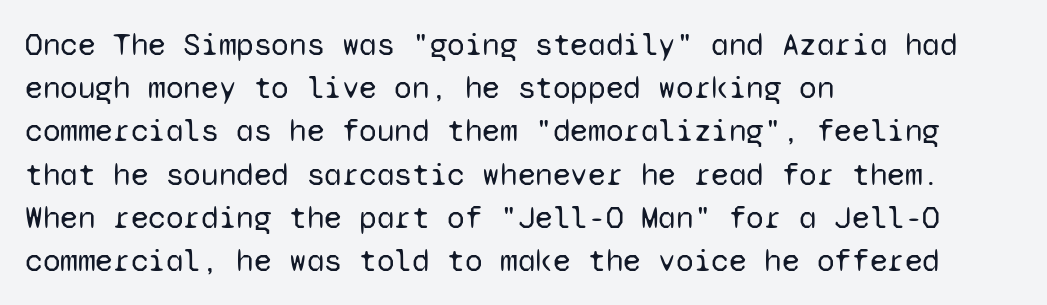
Q: Is the text bold? A: No.
Q: Is the text italic (slanted)? A: No, it is upright.
Q: Is the typeface a serif or a sans-serif typeface? A: Sans-serif.
Q: Is the text underlined? A: No.
Q: How is the paragraph aligned? A: Left-aligned.
Q: Is the spacing between letters normal or unusually wide? A: Normal.
Q: Is the spacing between lines tight, normal or loose? A: Normal.
Q: Width (condensed, normal, or wide)? A: Normal.
Q: Stroke contrast? A: Low.
Q: x-height? A: Medium.
Q: Monospaced? A: Yes.
